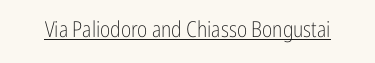
{"italic": "no", "bold": "no", "underline": "yes", "letter_spacing": "normal", "letter_spacing_em": 0.0, "glyph_px": 22}
